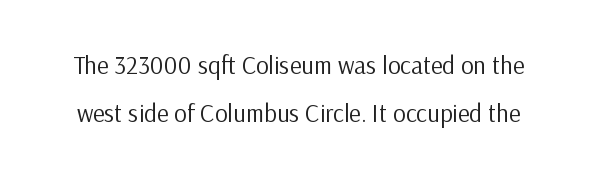
Q: Is the text bold? A: No.
Q: Is the text italic (slanted)? A: No, it is upright.
Q: Is the text underlined? A: No.
Q: Is the spacing between letters normal or unusually wide? A: Normal.
Q: Is the spacing between lines tight, normal or loose? A: Loose.
